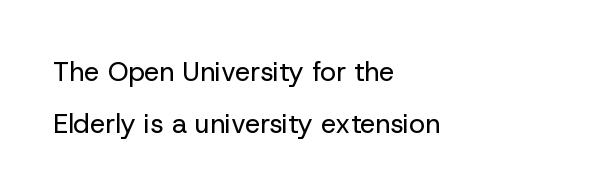
Each stroke keeps to a modest, everyday thickness or less. Designer's note — italics off, roman on. All the whitespace from short lines collects on the right. Successive baselines arrive slowly, with a big drop between each. Only glyphs here, with clear space below each row.
